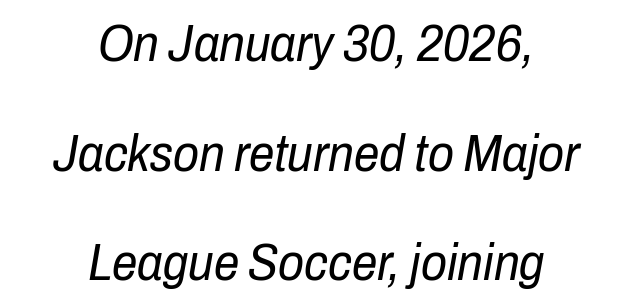
{"italic": "yes", "lean": "right", "slant_degrees": 10, "bold": "no", "weight": "regular", "width": "condensed", "stroke_contrast": "low", "x_height": "medium", "monospaced": "no", "underline": "no", "align": "center", "line_spacing": "loose", "line_spacing_ratio": 2.15, "letter_spacing": "normal", "letter_spacing_em": 0.0, "glyph_px": 51}
